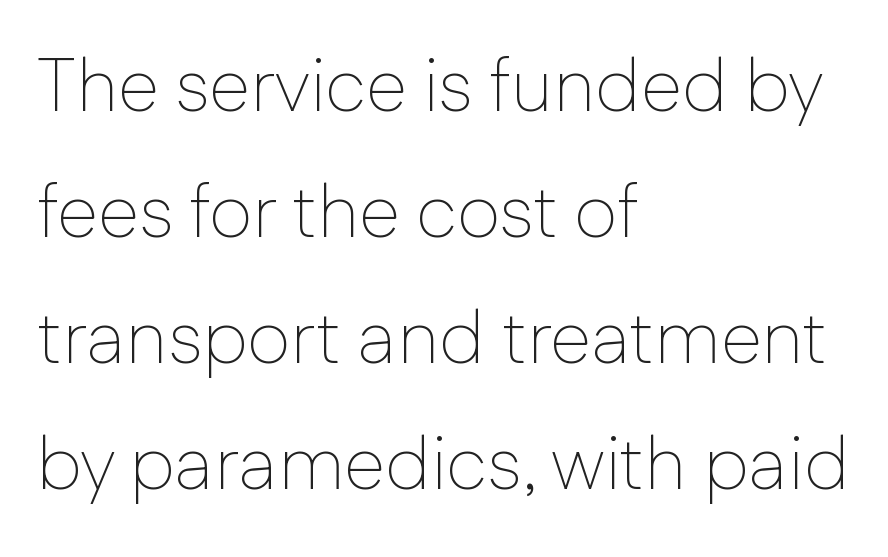
{"serif": "no", "italic": "no", "bold": "no", "weight": "thin", "width": "normal", "stroke_contrast": "low", "x_height": "medium", "monospaced": "no", "underline": "no", "align": "left", "line_spacing": "normal", "line_spacing_ratio": 1.68, "letter_spacing": "normal", "letter_spacing_em": 0.0, "glyph_px": 75}
